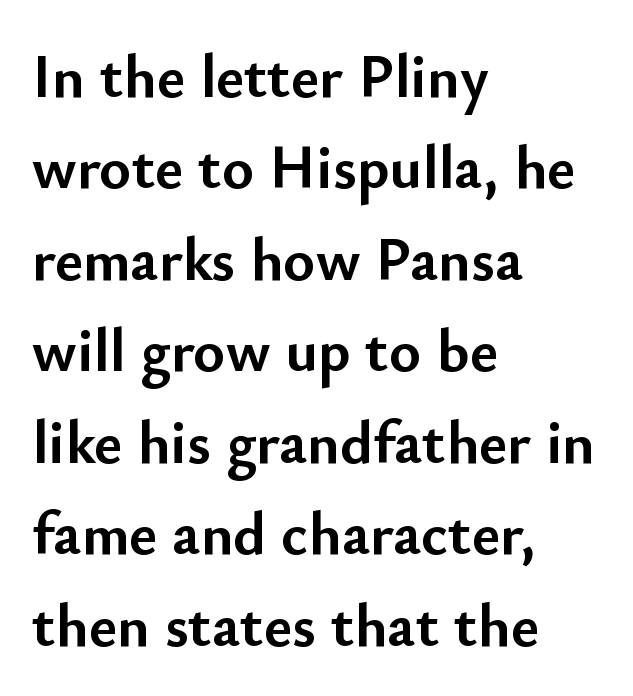
{"serif": "no", "italic": "no", "bold": "yes", "weight": "semibold", "width": "normal", "stroke_contrast": "low", "x_height": "small", "monospaced": "no", "underline": "no", "align": "left", "line_spacing": "normal", "line_spacing_ratio": 1.5, "letter_spacing": "normal", "letter_spacing_em": 0.0, "glyph_px": 61}
